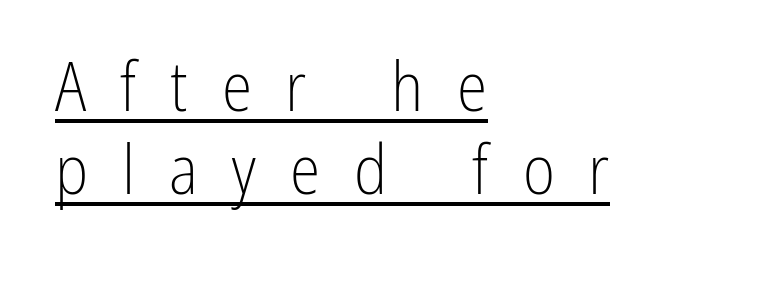
Q: Is the text bold? A: No.
Q: Is the text italic (slanted)? A: No, it is upright.
Q: Is the typeface a serif or a sans-serif typeface? A: Sans-serif.
Q: Is the text underlined? A: Yes.
Q: How is the paragraph aligned? A: Left-aligned.
Q: Is the spacing between letters normal or unusually wide? A: Unusually wide.
Q: Width (condensed, normal, or wide)? A: Condensed.
Q: Stroke contrast? A: Low.
Q: x-height? A: Medium.
Q: Monospaced? A: No.
